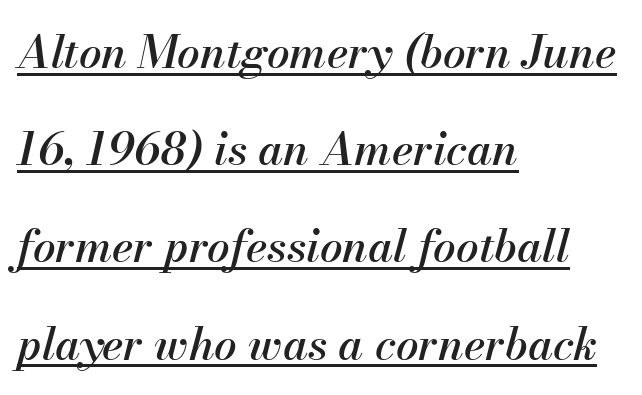
Characters follow at the spacing the type designer built in. The lines are spread far apart with generous leading. This sample is left-justified, so line endings fall wherever the words run out. Beneath each row of characters lies a ruled line.
